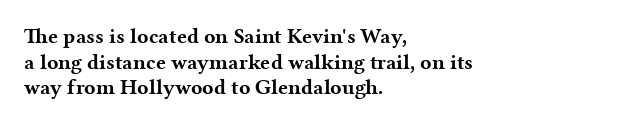
Is there any slant? The stems are plumb. The zone under the glyphs is completely vacant. Caption: bold face, heavy strokes. Each word holds together tightly as a unit, with standard inter-letter gaps. Does the copy run flush right? No — it runs flush left.
